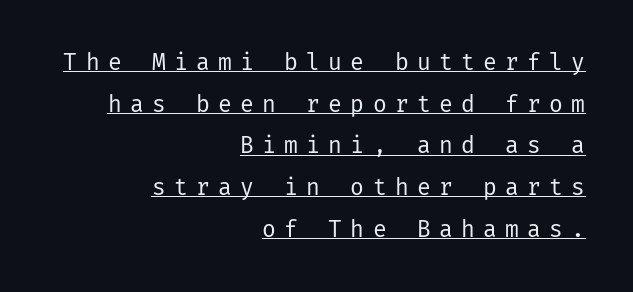
The image shows 23 px text type, upright; set right-aligned, line spacing 1.81x, unusually wide letter spacing (+0.36 em), underlined.
